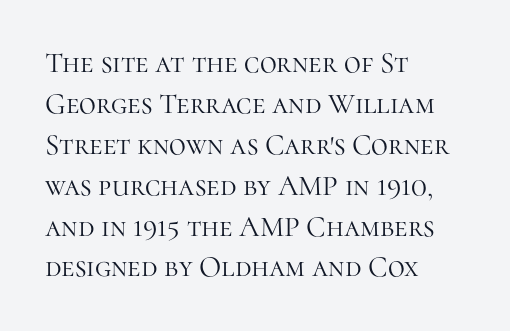
The image shows 29 px light serif type, upright; set left-aligned, normal line spacing (1.41x), normal letter spacing, not underlined; high stroke contrast and a medium x-height.
